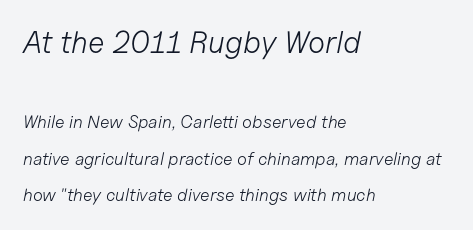
Q: Is the text bold? A: No.
Q: Is the text italic (slanted)? A: Yes, it leans right by about 11 degrees.
Q: Is the text underlined? A: No.
Q: How is the paragraph aligned? A: Left-aligned.
Q: Is the spacing between letters normal or unusually wide? A: Normal.
Q: Is the spacing between lines tight, normal or loose? A: Loose.
Q: Which block of text is set in a larger size, the first (top) or the second (bottom)? A: The first (top) one.
Q: Width (condensed, normal, or wide)? A: Normal.
Q: Stroke contrast? A: Low.
Q: x-height? A: Medium.
Q: Monospaced? A: No.
